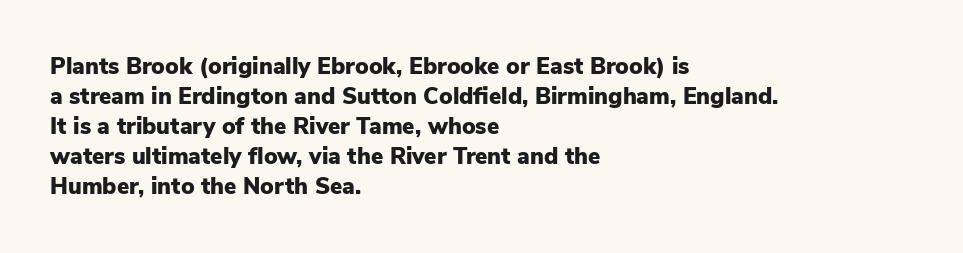
The image shows 23 px bold type, upright; set left-aligned, normal line spacing (1.3x), normal letter spacing, not underlined.
